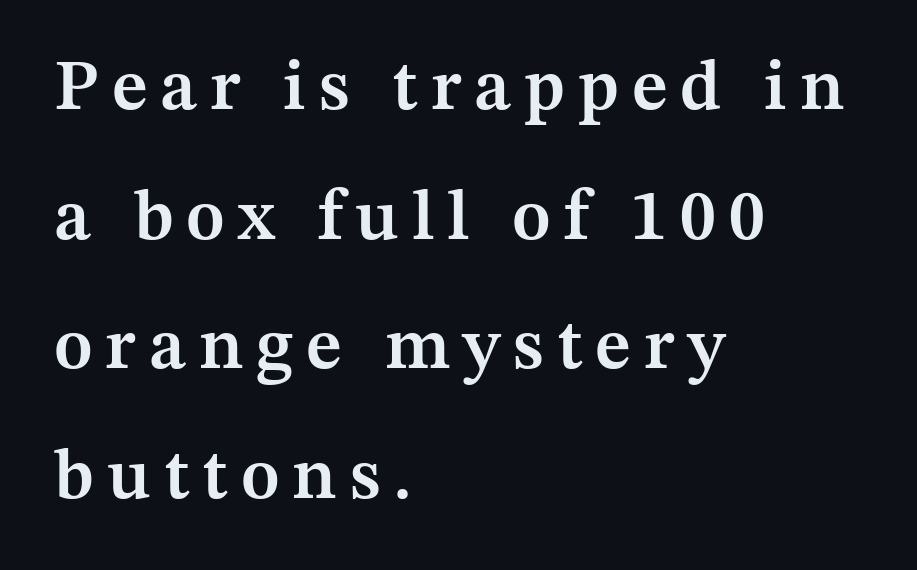
Weight: semibold (demi). The ragged edge is on the right, which tells us the setting is flush left. Observe the serifs anchoring each vertical stroke in this sample. Italic? Not at all — the glyphs are vertical. Rule under the text: the space is simply empty.
